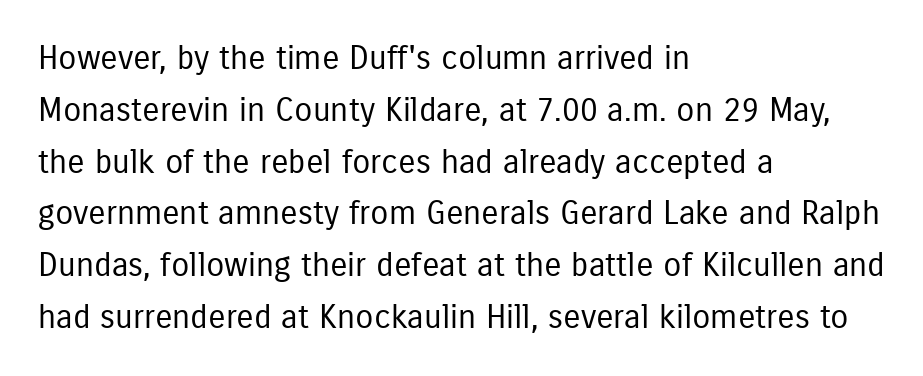
Q: Is the text bold? A: No.
Q: Is the text italic (slanted)? A: No, it is upright.
Q: Is the typeface a serif or a sans-serif typeface? A: Sans-serif.
Q: Is the text underlined? A: No.
Q: How is the paragraph aligned? A: Left-aligned.
Q: Is the spacing between letters normal or unusually wide? A: Normal.
Q: Is the spacing between lines tight, normal or loose? A: Normal.
Q: Width (condensed, normal, or wide)? A: Condensed.
Q: Stroke contrast? A: Low.
Q: x-height? A: Medium.
Q: Monospaced? A: No.
